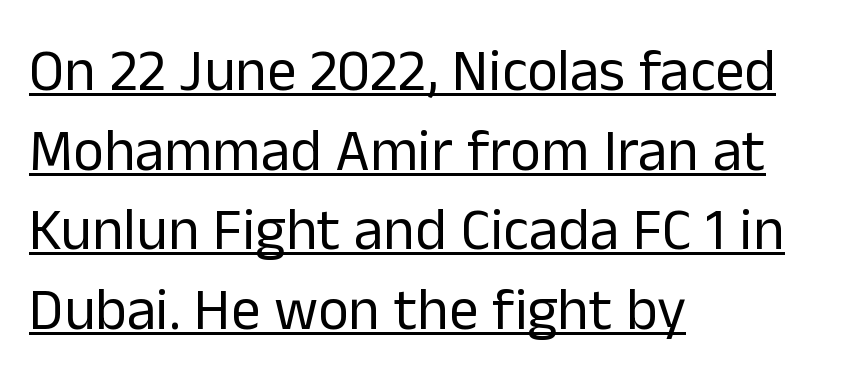
This sample carries an underscore along the baseline area. How are the letters spaced? Ordinarily, with no added tracking. Do the characters align in a grid? No, the font is proportional. Weight: regular or lighter. Normally led — the rows are evenly, conventionally spaced.
